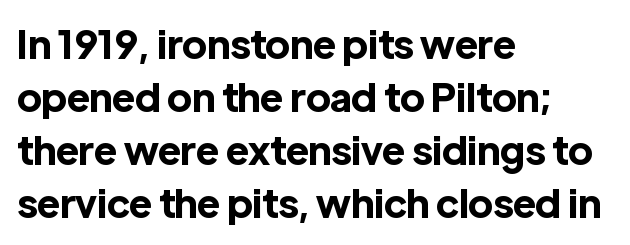
{"serif": "no", "italic": "no", "bold": "yes", "weight": "bold", "width": "normal", "x_height": "medium", "monospaced": "no", "underline": "no", "align": "left", "line_spacing": "normal", "line_spacing_ratio": 1.36, "letter_spacing": "normal", "letter_spacing_em": 0.0, "glyph_px": 39}
